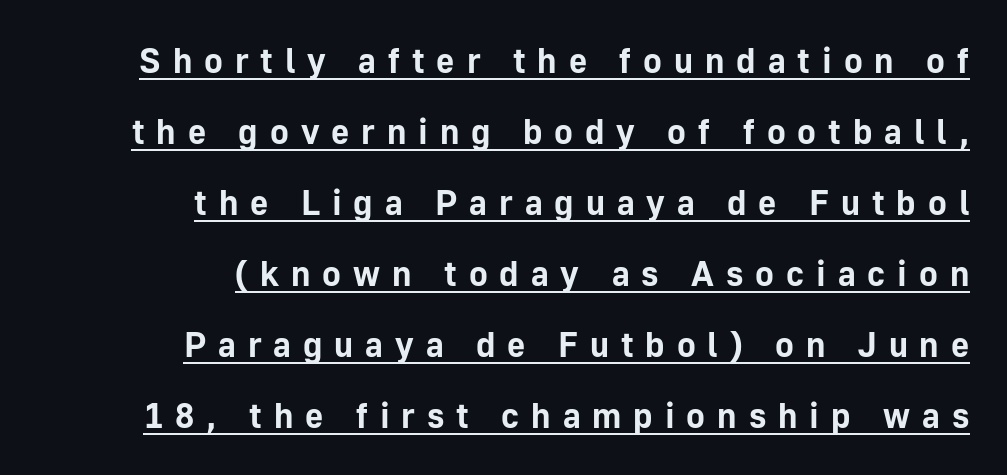
Q: Is the text bold? A: Yes.
Q: Is the text italic (slanted)? A: No, it is upright.
Q: Is the typeface a serif or a sans-serif typeface? A: Sans-serif.
Q: Is the text underlined? A: Yes.
Q: How is the paragraph aligned? A: Right-aligned.
Q: Is the spacing between letters normal or unusually wide? A: Unusually wide.
Q: Is the spacing between lines tight, normal or loose? A: Loose.
Q: Width (condensed, normal, or wide)? A: Normal.
Q: Stroke contrast? A: Low.
Q: x-height? A: Medium.
Q: Monospaced? A: No.
